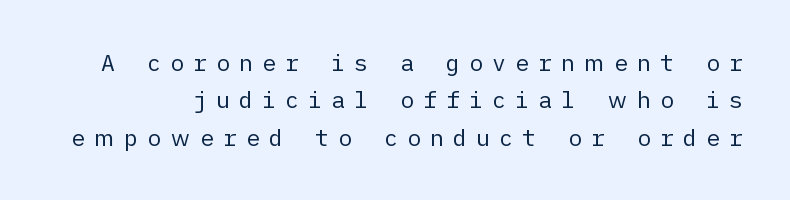
Q: Is the text bold? A: No.
Q: Is the text italic (slanted)? A: No, it is upright.
Q: Is the text underlined? A: No.
Q: Is the spacing between letters normal or unusually wide? A: Unusually wide.
Q: Is the spacing between lines tight, normal or loose? A: Normal.
